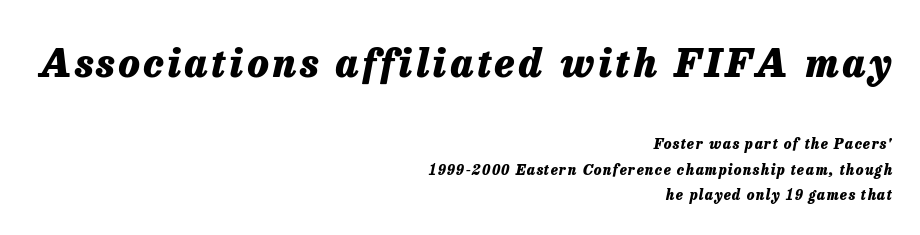
Q: Is the text bold? A: Yes.
Q: Is the text italic (slanted)? A: Yes, it leans right by about 13 degrees.
Q: Is the text underlined? A: No.
Q: How is the paragraph aligned? A: Right-aligned.
Q: Which block of text is set in a larger size, the first (top) or the second (bottom)? A: The first (top) one.
Q: Width (condensed, normal, or wide)? A: Normal.
Q: Stroke contrast? A: Low.
Q: x-height? A: Medium.
Q: Monospaced? A: No.
